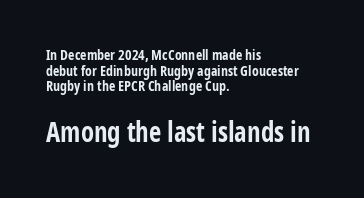
The image shows 27 px bold type, upright; set left-aligned, tight line spacing (1.11x), normal letter spacing, not underlined; the second (bottom) block is 1.93x larger.
